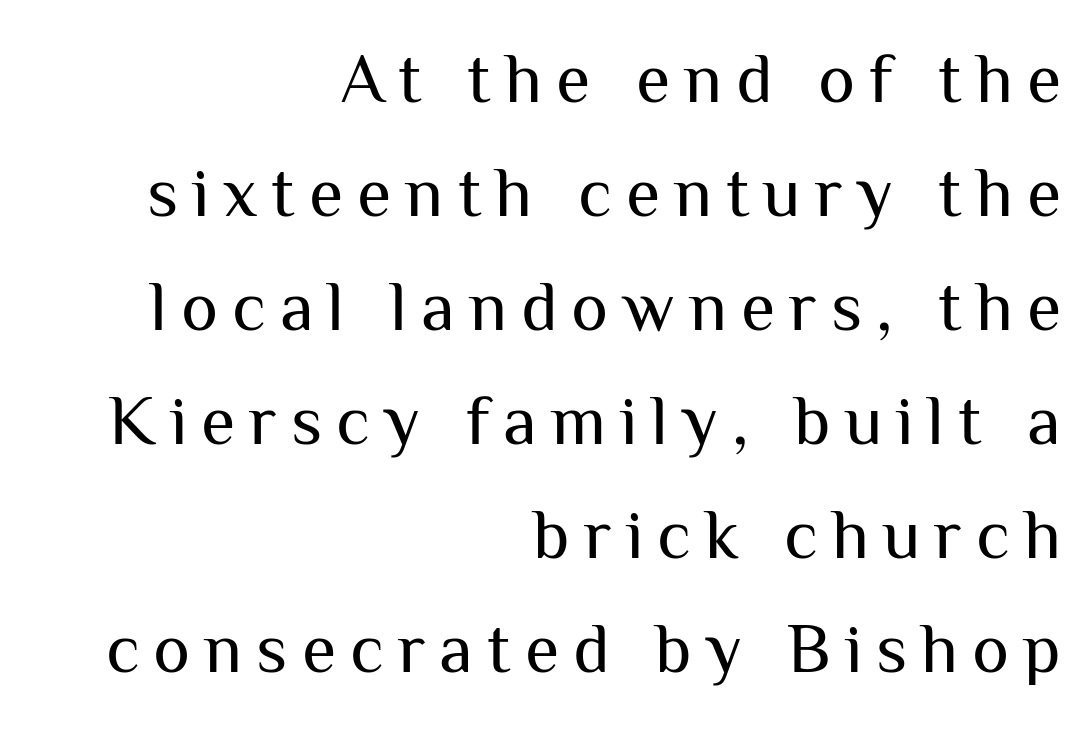
The image shows 70 px regular-weight sans-serif type, upright; set right-aligned, normal line spacing (1.63x), unusually wide letter spacing (+0.2 em), not underlined; medium stroke contrast and a medium x-height.
